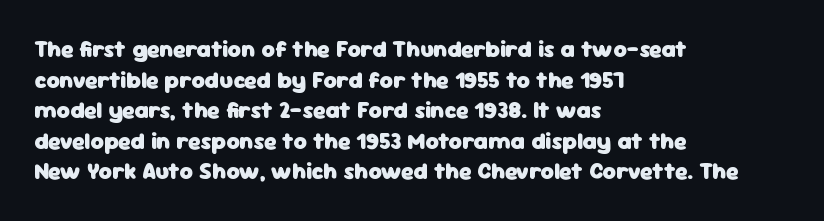
Q: Is the text bold? A: Yes.
Q: Is the text italic (slanted)? A: No, it is upright.
Q: Is the text underlined? A: No.
Q: How is the paragraph aligned? A: Left-aligned.
Q: Is the spacing between letters normal or unusually wide? A: Normal.
Q: Is the spacing between lines tight, normal or loose? A: Normal.
